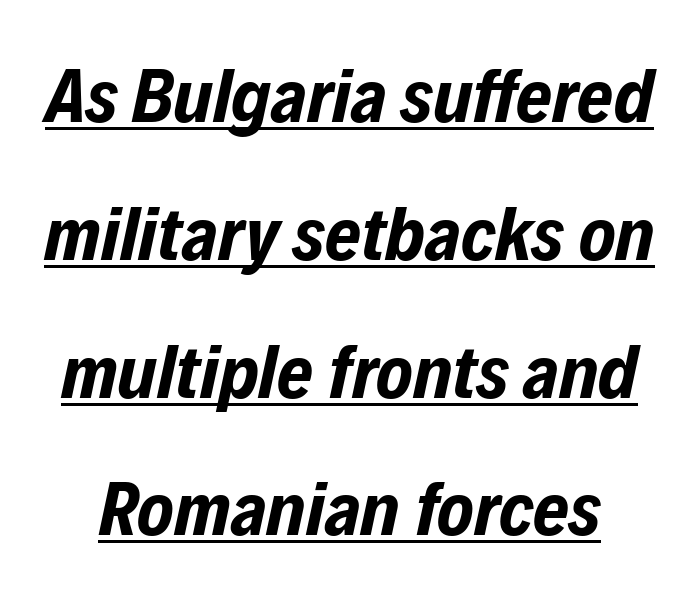
{"italic": "yes", "lean": "right", "slant_degrees": 12, "bold": "yes", "weight": "bold", "width": "condensed", "stroke_contrast": "low", "x_height": "medium", "monospaced": "no", "underline": "yes", "line_spacing_ratio": 1.79, "letter_spacing": "normal", "letter_spacing_em": 0.0, "glyph_px": 77}
